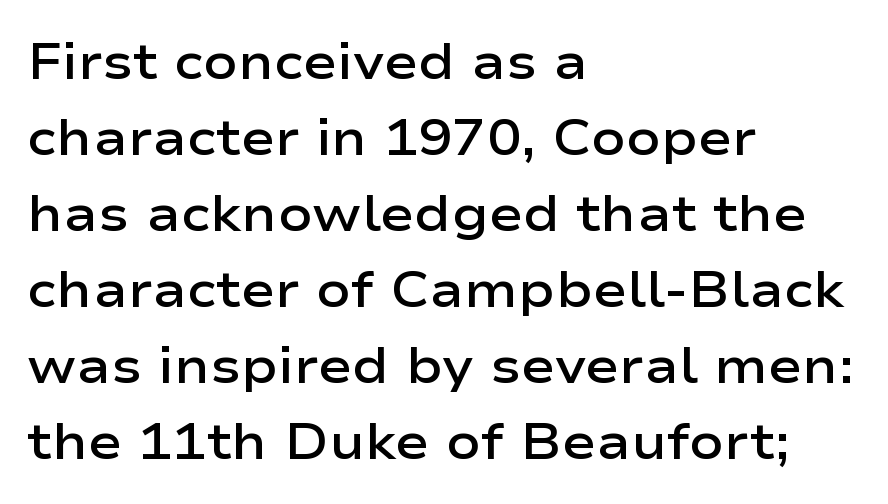
{"serif": "no", "italic": "no", "bold": "semi", "weight": "semibold", "width": "wide", "stroke_contrast": "low", "x_height": "medium", "monospaced": "no", "underline": "no", "align": "left", "line_spacing": "normal", "line_spacing_ratio": 1.49, "letter_spacing": "normal", "letter_spacing_em": 0.0, "glyph_px": 51}
